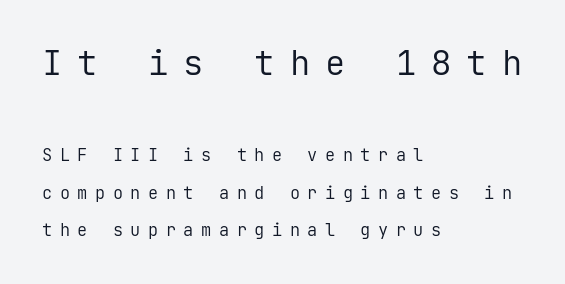
The image shows 34 px regular-weight sans-serif type, upright, monospaced; set left-aligned, loose line spacing (2.21x), unusually wide letter spacing (+0.44 em), not underlined; the first (top) block is 2.0x larger; low stroke contrast and a medium x-height.
